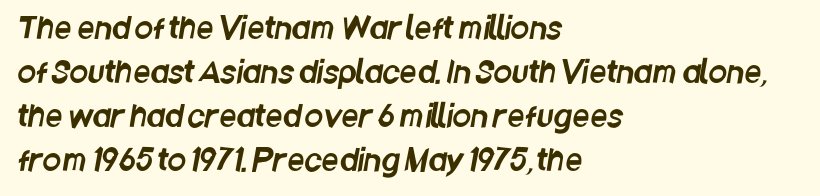
One-word summary of the alignment: left. Quick note: interline space is typical. Tracking value appears to be zero — textbook default spacing. Is this a sans? Yes — the strokes have no serifs. Underline: absent.
